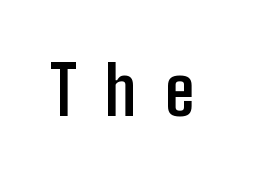
Q: Is the text bold? A: Yes.
Q: Is the text italic (slanted)? A: No, it is upright.
Q: Is the typeface a serif or a sans-serif typeface? A: Sans-serif.
Q: Is the text underlined? A: No.
Q: Is the spacing between letters normal or unusually wide? A: Unusually wide.
Q: Width (condensed, normal, or wide)? A: Condensed.
Q: Stroke contrast? A: Low.
Q: x-height? A: Medium.
Q: Monospaced? A: No.
